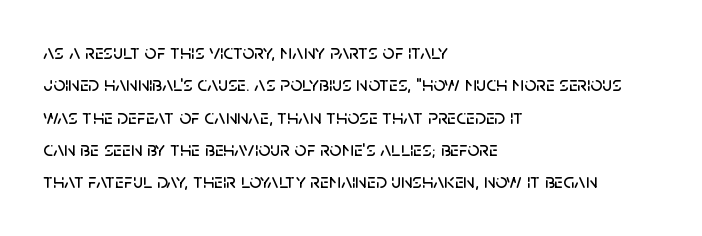
Q: Is the text italic (slanted)? A: No, it is upright.
Q: Is the text underlined? A: No.
Q: How is the paragraph aligned? A: Left-aligned.
Q: Is the spacing between letters normal or unusually wide? A: Normal.
Q: Is the spacing between lines tight, normal or loose? A: Normal.
